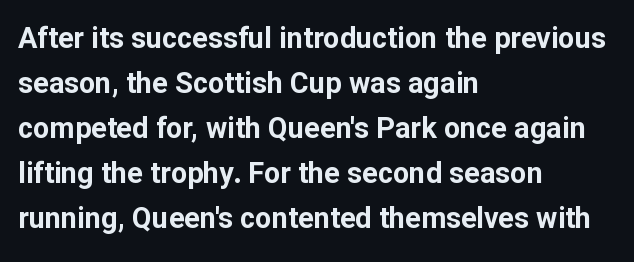
Descenders are the only things crossing below the line. Is the block centered? No — it sits flush against the left margin. Ordinary non-slanted type is in use. The lines sit at an ordinary, default distance from one another. Characters follow at the spacing the type designer built in.
